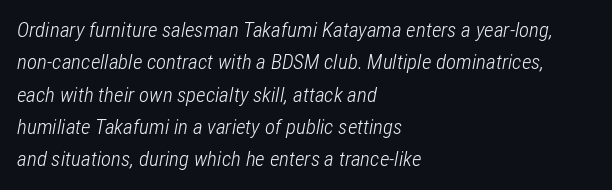
Q: Is the text bold? A: No.
Q: Is the text italic (slanted)? A: Yes, it leans right by about 12 degrees.
Q: Is the text underlined? A: No.
Q: How is the paragraph aligned? A: Left-aligned.
Q: Is the spacing between letters normal or unusually wide? A: Normal.
Q: Is the spacing between lines tight, normal or loose? A: Normal.
